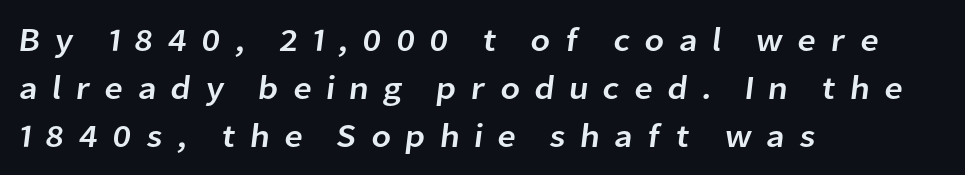
{"serif": "no", "width": "normal", "stroke_contrast": "low", "x_height": "medium", "monospaced": "no", "underline": "no", "align": "left", "line_spacing": "normal", "line_spacing_ratio": 1.45, "letter_spacing": "wide", "letter_spacing_em": 0.42, "glyph_px": 33}
